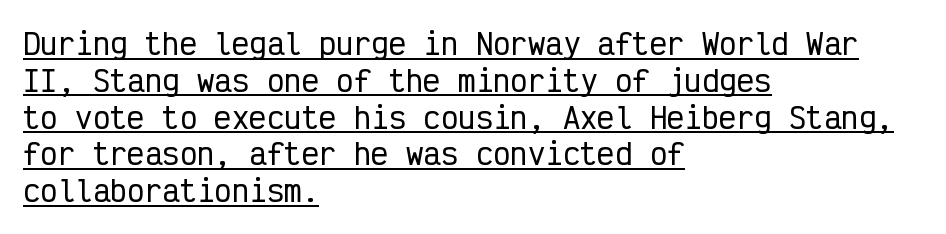
{"serif": "no", "italic": "no", "width": "condensed", "stroke_contrast": "low", "x_height": "medium", "monospaced": "yes", "underline": "yes", "align": "left", "line_spacing": "normal", "line_spacing_ratio": 1.27, "letter_spacing": "normal", "letter_spacing_em": 0.0, "glyph_px": 29}
